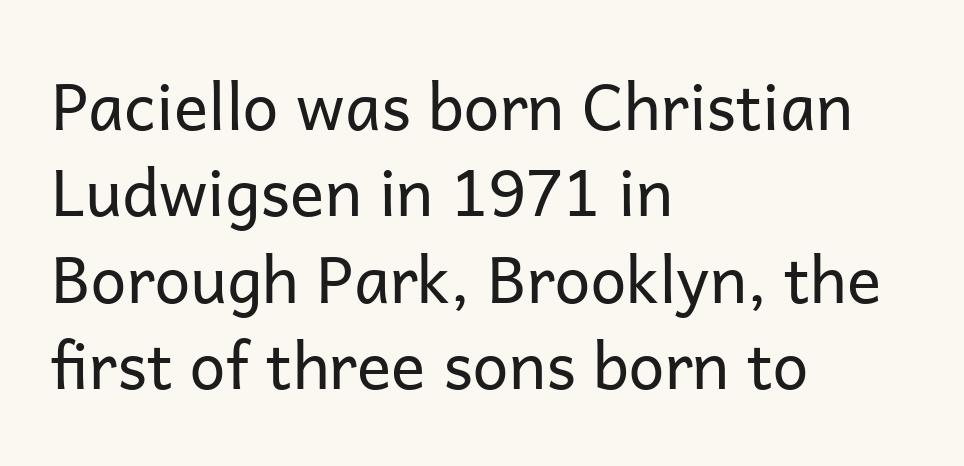
Q: Is the text bold? A: No.
Q: Is the text italic (slanted)? A: No, it is upright.
Q: Is the typeface a serif or a sans-serif typeface? A: Sans-serif.
Q: Is the text underlined? A: No.
Q: How is the paragraph aligned? A: Left-aligned.
Q: Is the spacing between letters normal or unusually wide? A: Normal.
Q: Is the spacing between lines tight, normal or loose? A: Normal.
Q: Width (condensed, normal, or wide)? A: Normal.
Q: Stroke contrast? A: Low.
Q: x-height? A: Medium.
Q: Monospaced? A: No.
